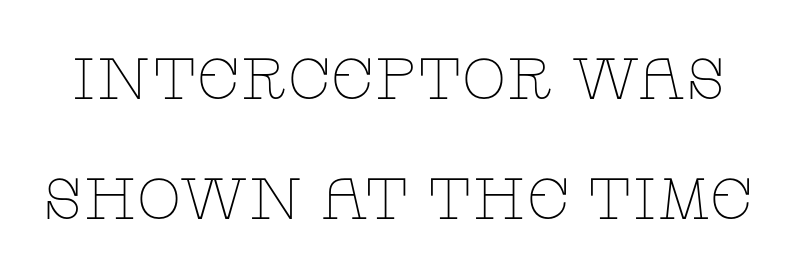
{"serif": "yes", "italic": "no", "bold": "no", "weight": "thin", "width": "wide", "stroke_contrast": "low", "x_height": "large", "monospaced": "no", "underline": "no", "line_spacing": "loose", "line_spacing_ratio": 2.07, "letter_spacing": "normal", "letter_spacing_em": 0.0, "glyph_px": 58}
